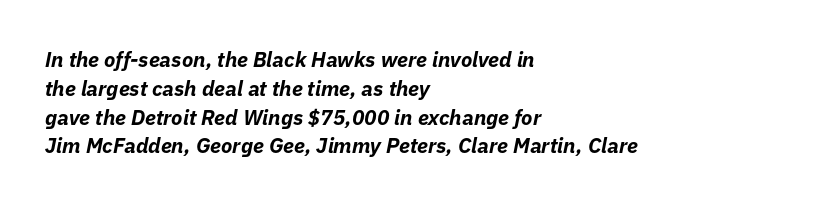
Q: Is the text bold? A: Yes.
Q: Is the text italic (slanted)? A: Yes, it leans right by about 11 degrees.
Q: Is the text underlined? A: No.
Q: How is the paragraph aligned? A: Left-aligned.
Q: Is the spacing between letters normal or unusually wide? A: Normal.
Q: Is the spacing between lines tight, normal or loose? A: Normal.
